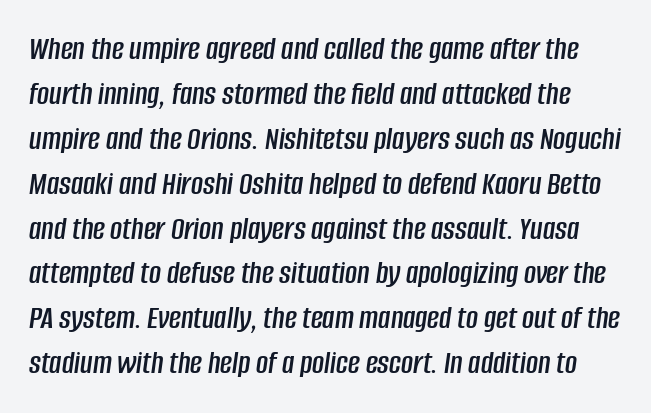
The lines sit at an ordinary, default distance from one another. Nobody drew a line under any word here. Would a proofreader flag this as italicized? Yes. The type is set solid horizontally, with unmodified tracking.
